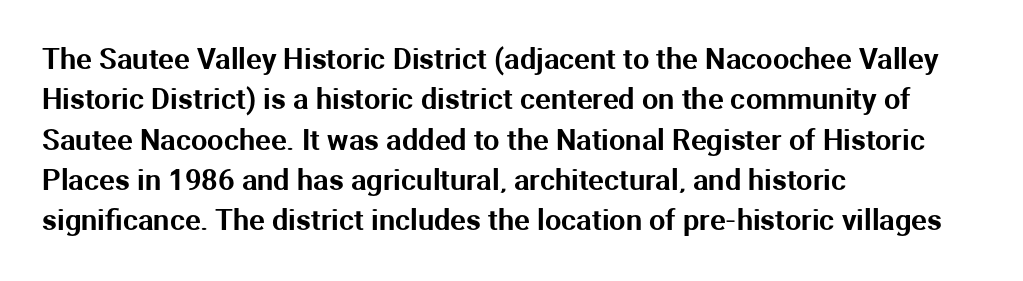
{"serif": "no", "italic": "no", "width": "normal", "stroke_contrast": "medium", "x_height": "medium", "monospaced": "no", "underline": "no", "align": "left", "line_spacing": "normal", "line_spacing_ratio": 1.39, "letter_spacing": "normal", "letter_spacing_em": 0.0, "glyph_px": 29}
